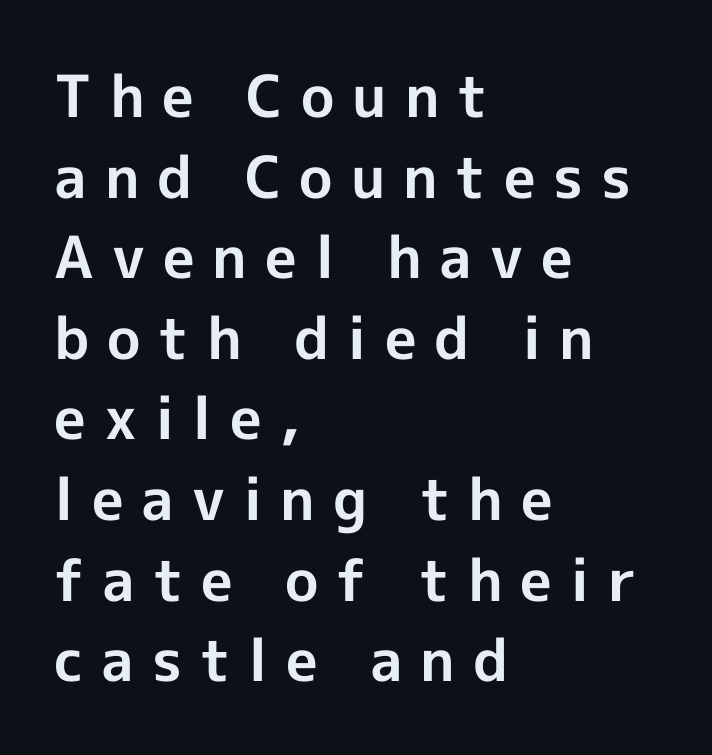
{"serif": "no", "italic": "no", "bold": "yes", "weight": "bold", "width": "normal", "x_height": "medium", "monospaced": "no", "underline": "no", "align": "left", "line_spacing": "normal", "line_spacing_ratio": 1.39, "letter_spacing": "wide", "letter_spacing_em": 0.31, "glyph_px": 58}
